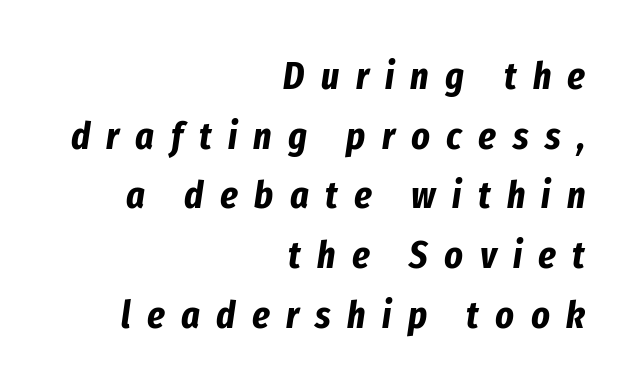
{"italic": "yes", "lean": "right", "slant_degrees": 8, "bold": "yes", "weight": "bold", "width": "condensed", "stroke_contrast": "low", "x_height": "medium", "monospaced": "no", "underline": "no", "align": "right", "line_spacing": "normal", "line_spacing_ratio": 1.53, "letter_spacing": "wide", "letter_spacing_em": 0.42, "glyph_px": 39}
